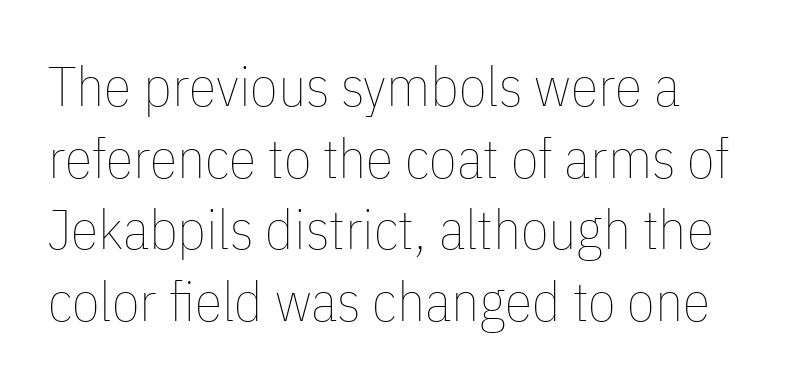
Each letter keeps its own natural width here, so spacing adapts to shape. The line-height multiplier appears to be the usual default. Posture: upright roman. Nothing heavy about these letters — not bold at all. Teacher's note: observe the even left margin — that is flush-left alignment.
